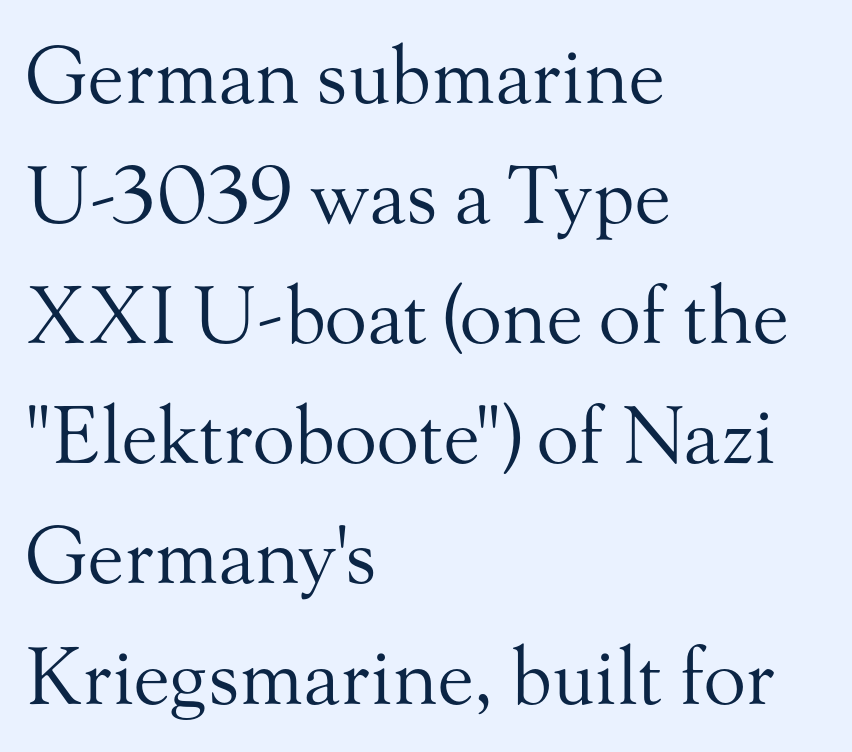
Q: Is the text bold? A: No.
Q: Is the text italic (slanted)? A: No, it is upright.
Q: Is the typeface a serif or a sans-serif typeface? A: Serif.
Q: Is the text underlined? A: No.
Q: How is the paragraph aligned? A: Left-aligned.
Q: Is the spacing between letters normal or unusually wide? A: Normal.
Q: Is the spacing between lines tight, normal or loose? A: Normal.
Q: Width (condensed, normal, or wide)? A: Normal.
Q: Stroke contrast? A: Medium.
Q: x-height? A: Small.
Q: Monospaced? A: No.
